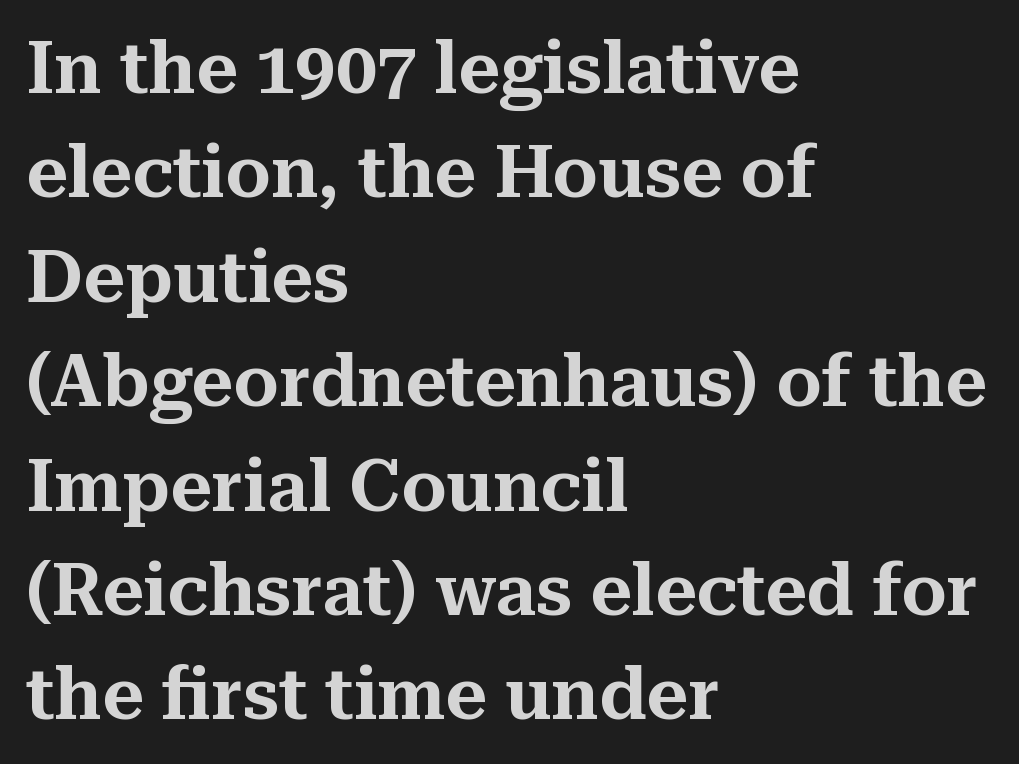
Here the designer chose a conventional face with non-uniform glyph widths. Plain, unruled lines of type. Horizontally, the lines are justified to the leading edge only. Each letter's strokes conclude with small projecting serifs.
